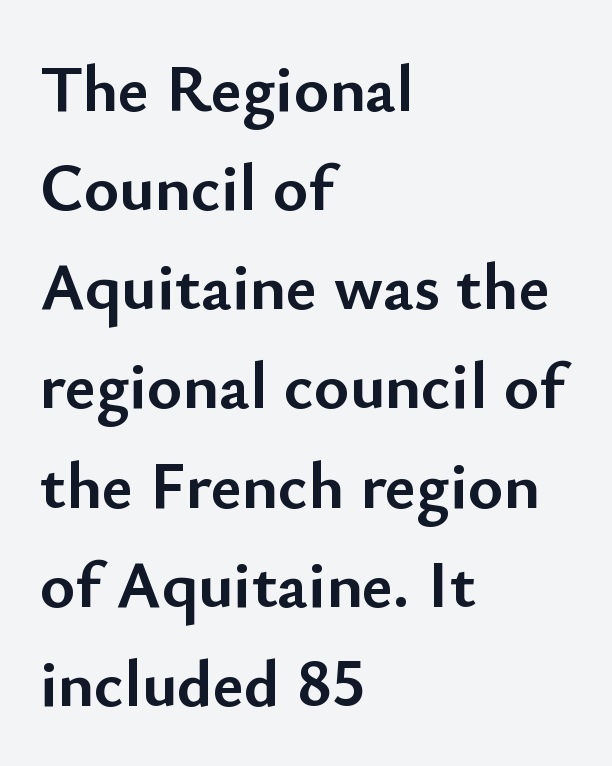
The specimen reads as upright at a glance. Is there much room between lines? A standard amount, neither cramped nor airy. Heavy, bold letterforms. This sample uses a sans-serif face. Proportional: the letters do not fall into vertical columns. Quick note: underline off.
